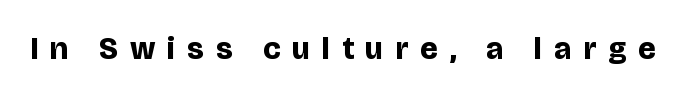
{"serif": "no", "italic": "no", "bold": "yes", "weight": "bold", "width": "normal", "stroke_contrast": "low", "x_height": "large", "monospaced": "no", "underline": "no", "letter_spacing": "wide", "letter_spacing_em": 0.39, "glyph_px": 31}
